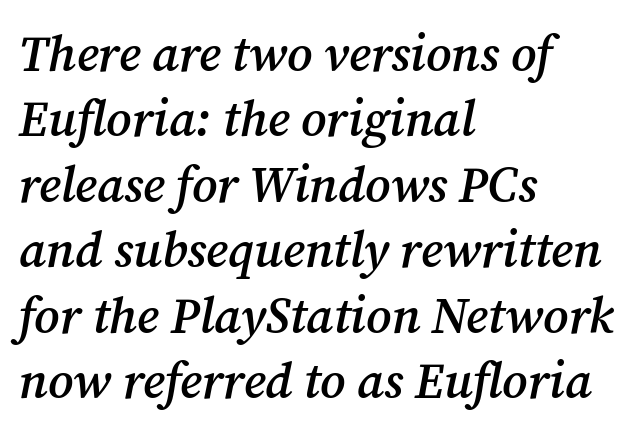
Q: Is the text bold? A: Semi-bold.
Q: Is the text italic (slanted)? A: Yes, it leans right by about 12 degrees.
Q: Is the typeface a serif or a sans-serif typeface? A: Serif.
Q: Is the text underlined? A: No.
Q: How is the paragraph aligned? A: Left-aligned.
Q: Is the spacing between letters normal or unusually wide? A: Normal.
Q: Is the spacing between lines tight, normal or loose? A: Normal.
Q: Width (condensed, normal, or wide)? A: Normal.
Q: Stroke contrast? A: Medium.
Q: x-height? A: Medium.
Q: Monospaced? A: No.
